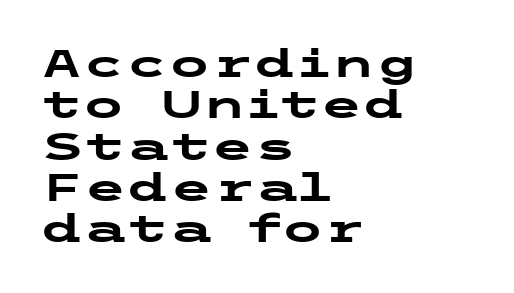
The image shows 39 px heavy, wide sans-serif type, upright; set left-aligned, tight line spacing (1.06x), normal letter spacing, not underlined; low stroke contrast and a medium x-height.
